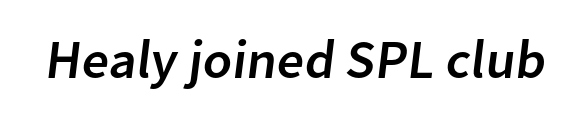
Q: Is the typeface a serif or a sans-serif typeface? A: Sans-serif.
Q: Is the text underlined? A: No.
Q: Is the spacing between letters normal or unusually wide? A: Normal.
Q: Width (condensed, normal, or wide)? A: Normal.
Q: Stroke contrast? A: Low.
Q: x-height? A: Medium.
Q: Monospaced? A: No.
